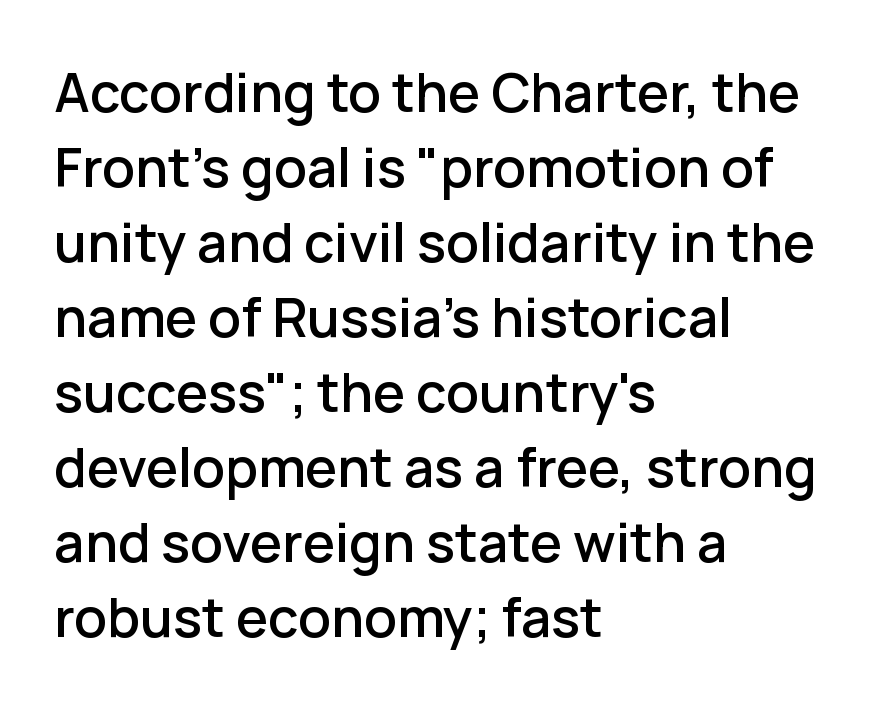
{"serif": "no", "italic": "no", "width": "normal", "stroke_contrast": "low", "x_height": "medium", "monospaced": "no", "underline": "no", "align": "left", "line_spacing": "normal", "line_spacing_ratio": 1.39, "letter_spacing": "normal", "letter_spacing_em": 0.0, "glyph_px": 54}
